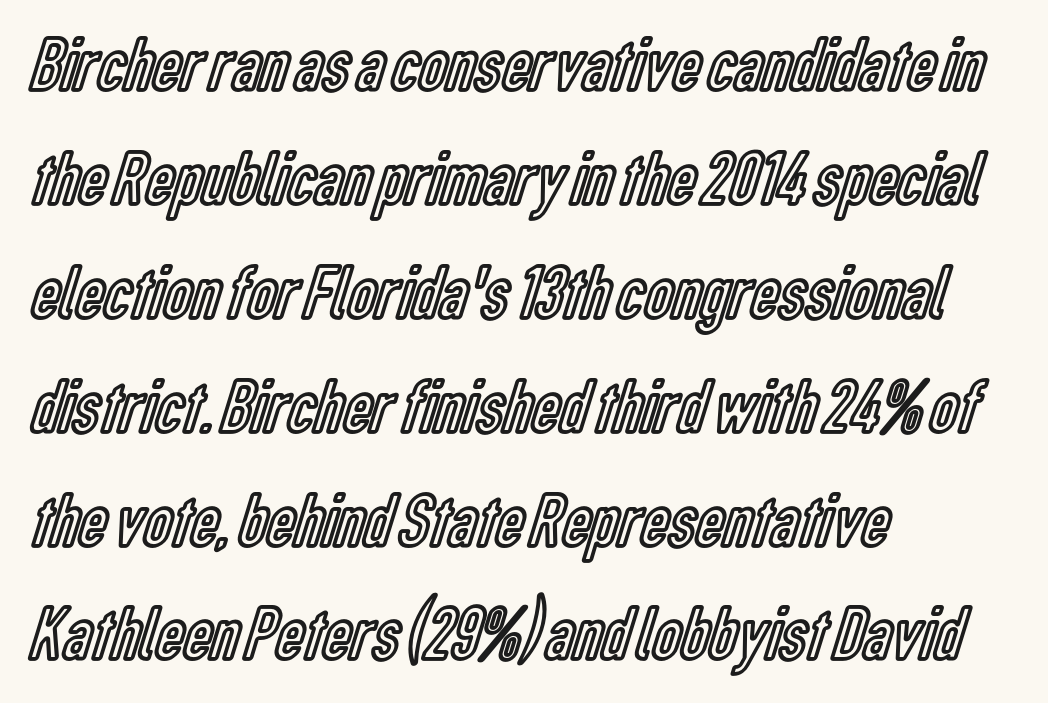
Regular leading. This rendering uses left alignment, leaving the right contour irregular. Looks like regular typesetting: each glyph gets only the width it needs. This sample uses plain, unmodified letter spacing. Honestly, there is no underline to notice here at all.
